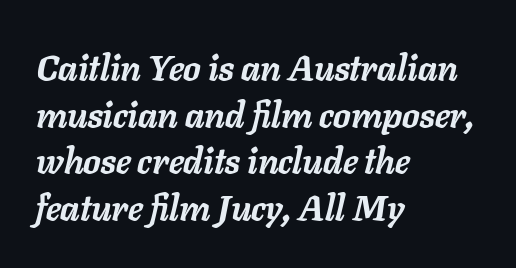
Does the leading feel generous? No, just average. Proportional: the letters do not fall into vertical columns. Clear beneath every line of the passage. In terms of posture, this sample is oblique.
